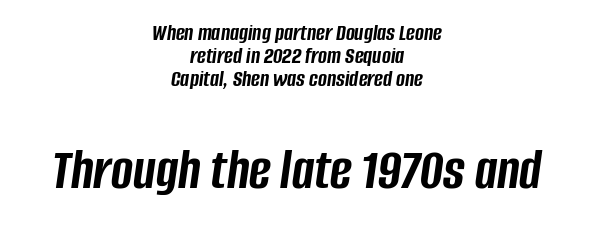
Q: Is the text bold? A: Yes.
Q: Is the text italic (slanted)? A: Yes, it leans right by about 8 degrees.
Q: Is the text underlined? A: No.
Q: How is the paragraph aligned? A: Centered.
Q: Is the spacing between letters normal or unusually wide? A: Normal.
Q: Is the spacing between lines tight, normal or loose? A: Tight.
Q: Which block of text is set in a larger size, the first (top) or the second (bottom)? A: The second (bottom) one.
Q: Width (condensed, normal, or wide)? A: Condensed.
Q: Stroke contrast? A: Low.
Q: x-height? A: Large.
Q: Monospaced? A: No.
